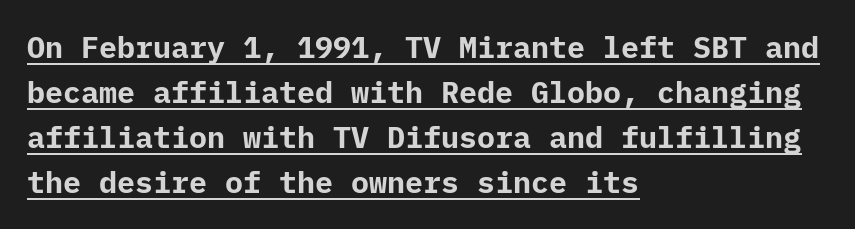
Q: Is the text bold? A: Yes.
Q: Is the text italic (slanted)? A: No, it is upright.
Q: Is the typeface a serif or a sans-serif typeface? A: Sans-serif.
Q: Is the text underlined? A: Yes.
Q: How is the paragraph aligned? A: Left-aligned.
Q: Is the spacing between letters normal or unusually wide? A: Normal.
Q: Is the spacing between lines tight, normal or loose? A: Normal.
Q: Width (condensed, normal, or wide)? A: Normal.
Q: Stroke contrast? A: Low.
Q: x-height? A: Medium.
